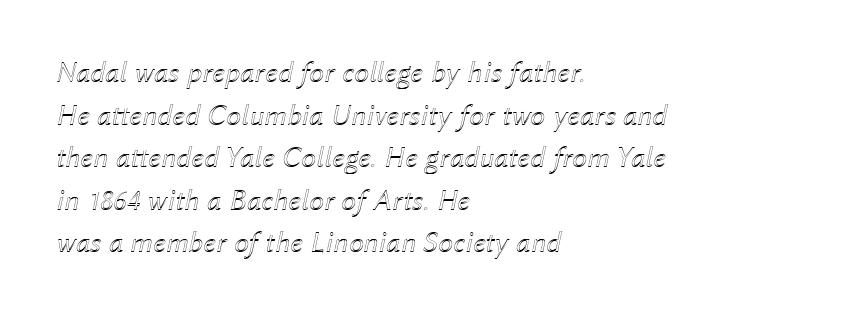
{"italic": "yes", "lean": "right", "slant_degrees": 12, "width": "normal", "x_height": "medium", "monospaced": "no", "underline": "no", "align": "left", "line_spacing": "normal", "line_spacing_ratio": 1.42, "letter_spacing": "normal", "letter_spacing_em": 0.0, "glyph_px": 30}
